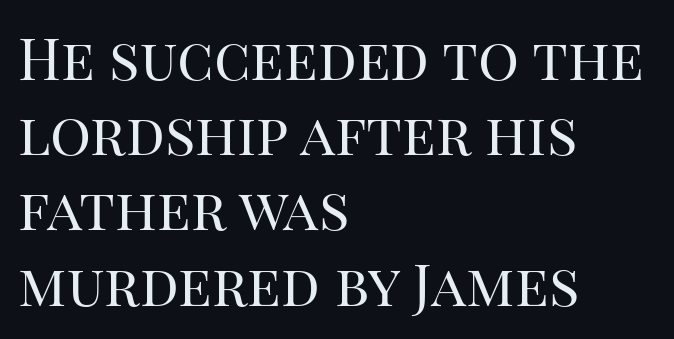
{"serif": "yes", "italic": "no", "bold": "no", "weight": "regular", "width": "normal", "stroke_contrast": "high", "x_height": "large", "monospaced": "no", "underline": "no", "align": "left", "line_spacing": "normal", "line_spacing_ratio": 1.32, "letter_spacing": "normal", "letter_spacing_em": 0.0, "glyph_px": 57}
